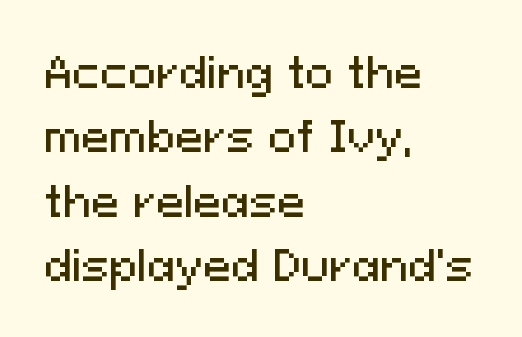
The image shows 42 px sans-serif type, upright; set left-aligned, normal line spacing (1.53x), normal letter spacing, not underlined; medium stroke contrast and a medium x-height.
